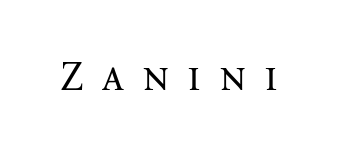
Q: Is the text bold? A: No.
Q: Is the text italic (slanted)? A: No, it is upright.
Q: Is the typeface a serif or a sans-serif typeface? A: Serif.
Q: Is the text underlined? A: No.
Q: Is the spacing between letters normal or unusually wide? A: Unusually wide.
Q: Width (condensed, normal, or wide)? A: Normal.
Q: Stroke contrast? A: Medium.
Q: x-height? A: Medium.
Q: Monospaced? A: No.
